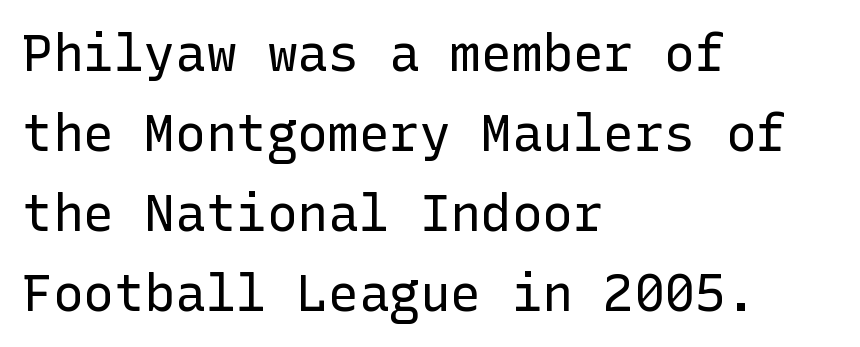
Examine the stroke ends and you'll find no serifs. The designer left line spacing at the default. The foot of each line stays bare and open. Leftover space on each line is placed entirely after the last word. Letter spacing: default.
